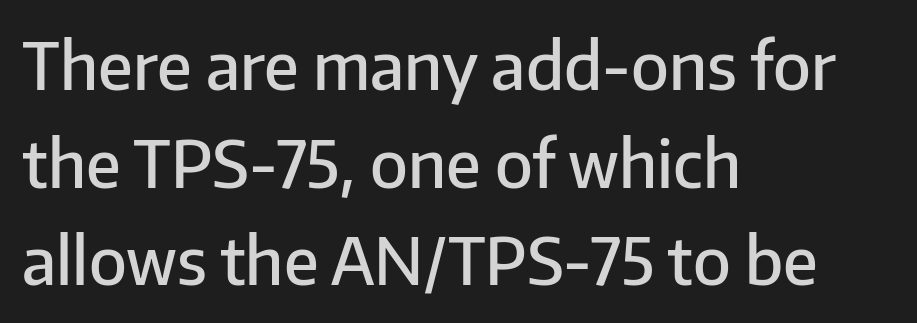
The image shows 66 px semibold sans-serif type, upright; set left-aligned, normal line spacing (1.48x), normal letter spacing, not underlined; low stroke contrast and a medium x-height.
